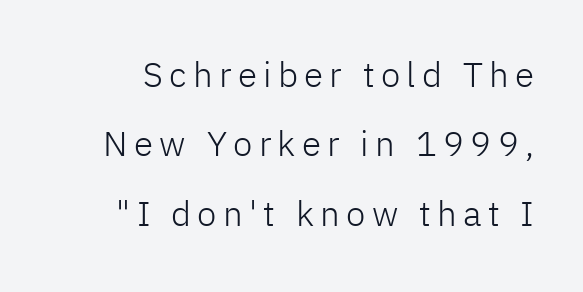
Each letter keeps its own natural width here, so spacing adapts to shape. This rendering employs a face without finishing strokes, i.e., a sans-serif. Designer's note — italics off, roman on. What's the leading like? Stretched, with rows far apart.
